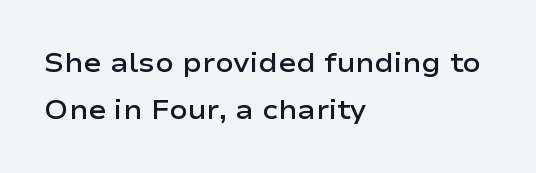
Q: Is the text bold? A: Semi-bold.
Q: Is the text italic (slanted)? A: No, it is upright.
Q: Is the text underlined? A: No.
Q: How is the paragraph aligned? A: Left-aligned.
Q: Is the spacing between letters normal or unusually wide? A: Normal.
